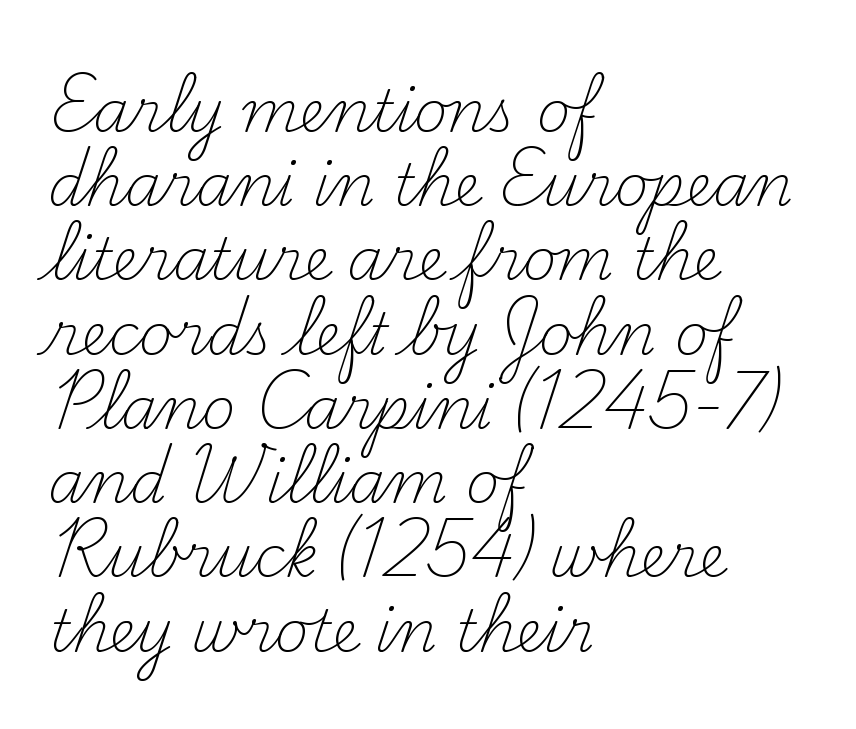
{"bold": "no", "weight": "light", "width": "normal", "stroke_contrast": "medium", "x_height": "small", "monospaced": "no", "underline": "no", "align": "left", "line_spacing": "normal", "line_spacing_ratio": 1.28, "letter_spacing": "normal", "letter_spacing_em": 0.0, "glyph_px": 58}
